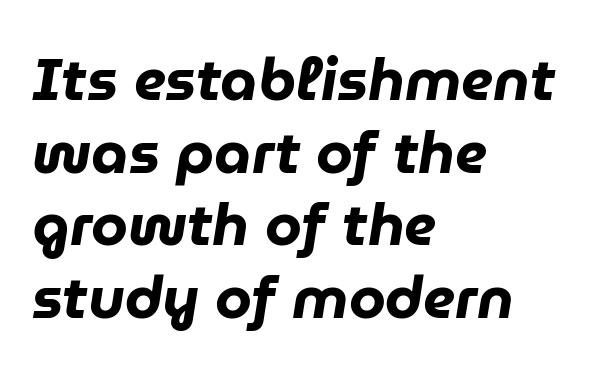
{"italic": "yes", "lean": "right", "slant_degrees": 9, "bold": "yes", "weight": "heavy", "width": "normal", "stroke_contrast": "low", "x_height": "medium", "monospaced": "no", "underline": "no", "align": "left", "line_spacing_ratio": 1.23, "letter_spacing": "normal", "letter_spacing_em": 0.0, "glyph_px": 59}
